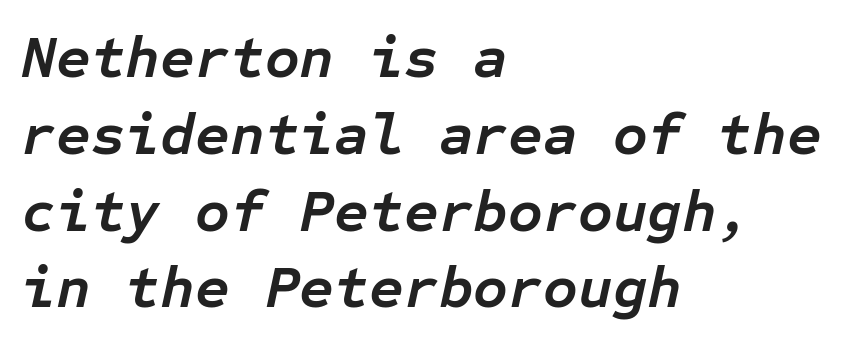
The image shows 60 px semibold type, italic (leaning right), monospaced; set left-aligned, normal line spacing (1.28x), normal letter spacing, not underlined; low stroke contrast and a medium x-height.
